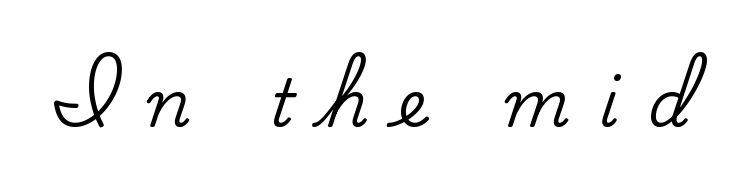
The image shows 66 px serif type; set unusually wide letter spacing (+0.44 em), not underlined; low stroke contrast and a small x-height.
